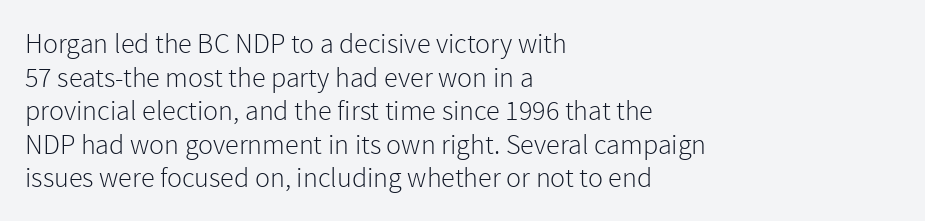
The image shows 28 px light sans-serif type, upright; set left-aligned, line spacing 1.2x, normal letter spacing, not underlined; a medium x-height.
